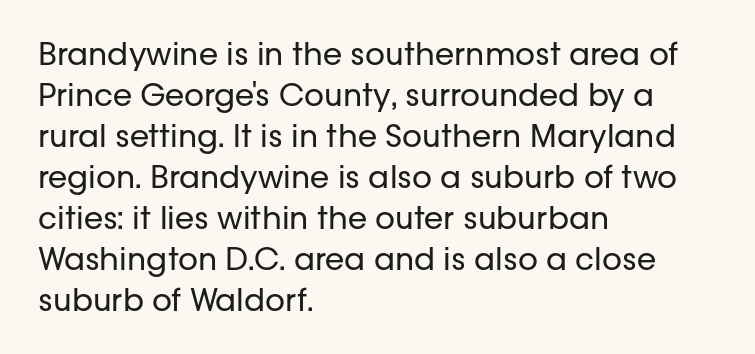
The image shows 31 px regular-weight sans-serif type, upright; set left-aligned, normal line spacing (1.32x), normal letter spacing, not underlined; low stroke contrast and a medium x-height.
